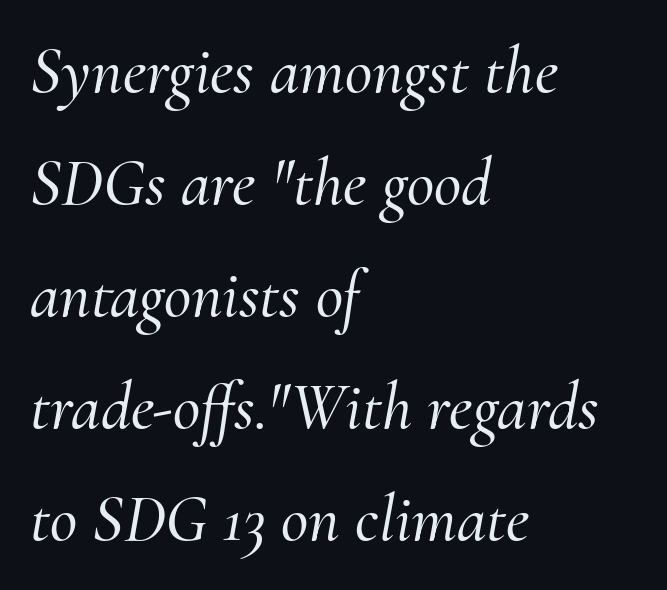
{"serif": "yes", "italic": "yes", "lean": "right", "slant_degrees": 10, "width": "normal", "stroke_contrast": "medium", "x_height": "small", "monospaced": "no", "underline": "no", "align": "left", "line_spacing": "normal", "line_spacing_ratio": 1.67, "letter_spacing": "normal", "letter_spacing_em": 0.0, "glyph_px": 67}
